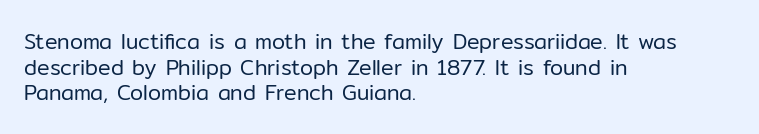
{"italic": "no", "bold": "no", "underline": "no", "align": "left", "line_spacing_ratio": 1.22, "letter_spacing": "normal", "letter_spacing_em": 0.0, "glyph_px": 21}
